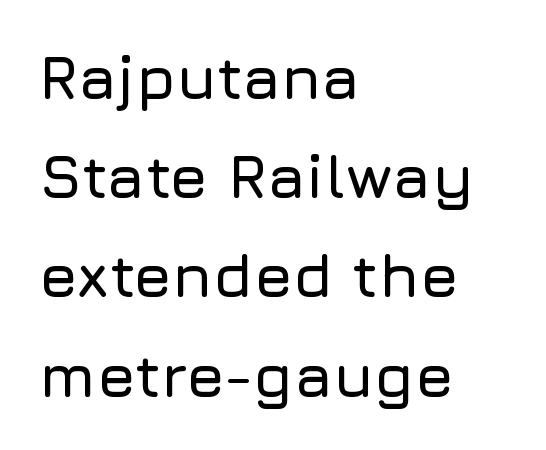
The image shows 62 px sans-serif type, upright; set left-aligned, normal line spacing (1.6x), normal letter spacing, not underlined; low stroke contrast and a medium x-height.
